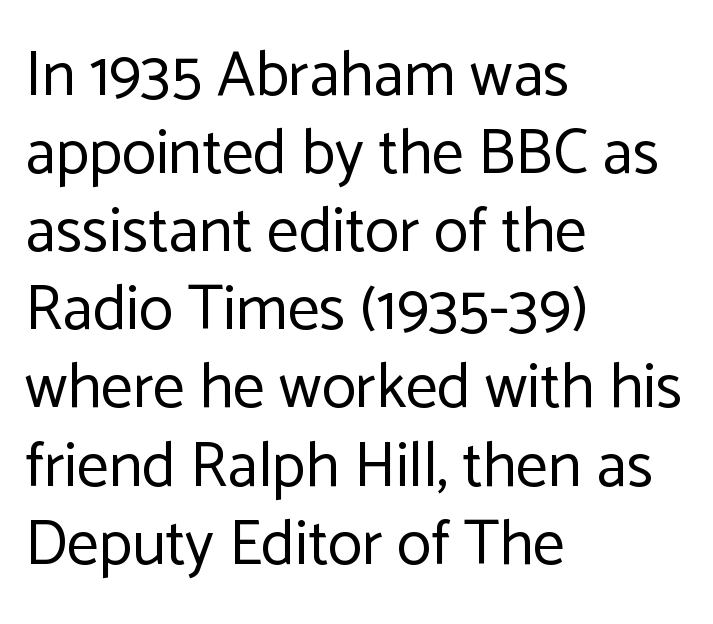
The image shows 63 px regular-weight sans-serif type, upright; set left-aligned, line spacing 1.24x, normal letter spacing, not underlined; low stroke contrast and a medium x-height.
